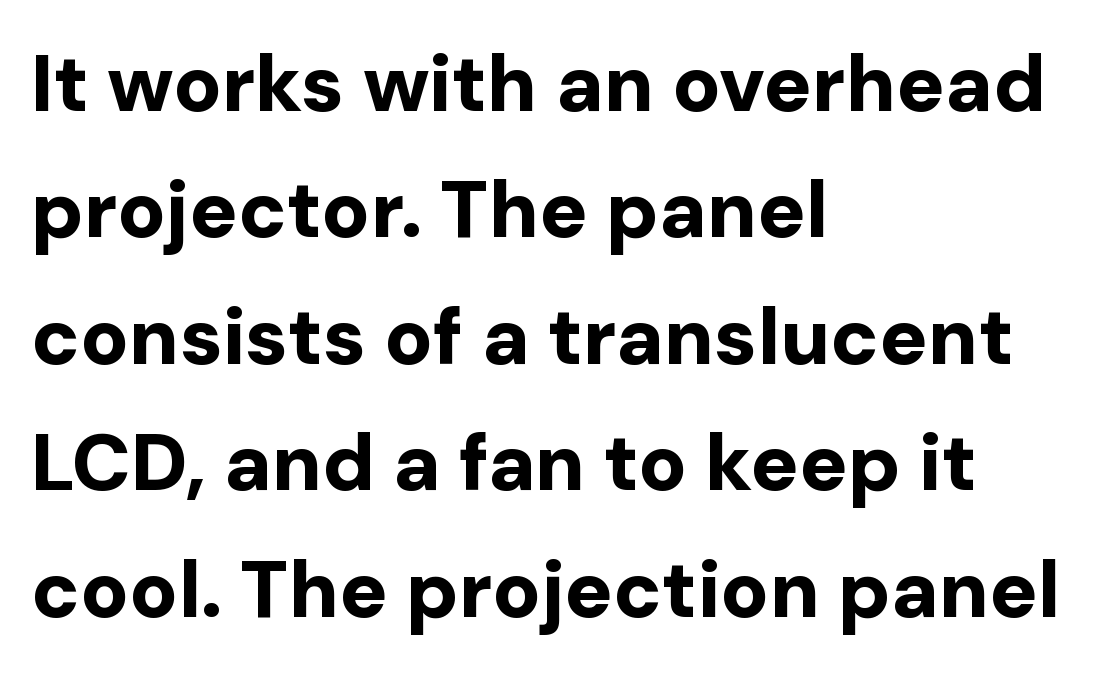
The ragged edge is on the right, which tells us the setting is flush left. This block has exactly the height ordinary leading produces. Note the varied advance widths — an 'i' is clearly narrower than an 'm'. Default kerning and tracking; the words read as compact shapes. Type without underlining. To sum up the face: it is a sans, with no serifs.
